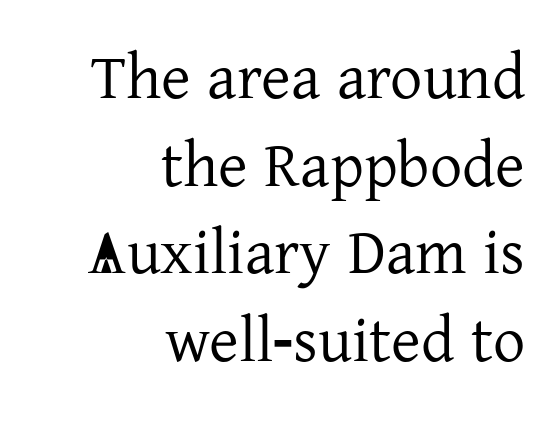
Q: Is the text italic (slanted)? A: No, it is upright.
Q: Is the typeface a serif or a sans-serif typeface? A: Serif.
Q: Is the text underlined? A: No.
Q: How is the paragraph aligned? A: Right-aligned.
Q: Is the spacing between letters normal or unusually wide? A: Normal.
Q: Is the spacing between lines tight, normal or loose? A: Normal.
Q: Width (condensed, normal, or wide)? A: Normal.
Q: Stroke contrast? A: Low.
Q: x-height? A: Medium.
Q: Monospaced? A: No.
